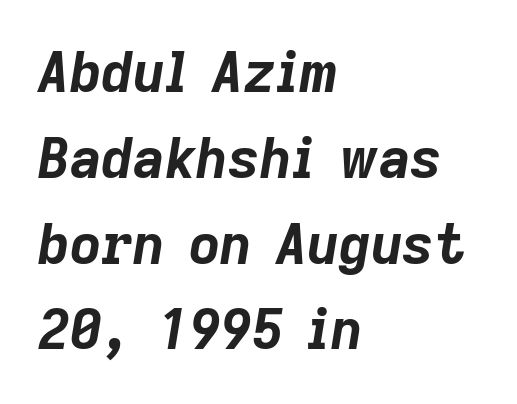
The image shows 55 px bold type, italic (leaning right); set left-aligned, normal line spacing (1.56x), normal letter spacing, not underlined; low stroke contrast and a medium x-height.
